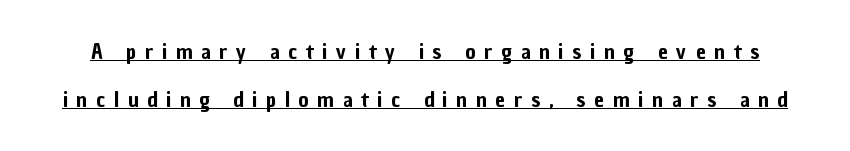
Is there much room between lines? Yes — plenty of vertical air separates them. Posture: vertical. Honestly, the underline is the first thing you notice here. Inter-character spacing is expanded well beyond the font's built-in metrics.
